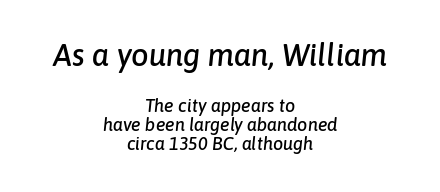
In terms of posture, this sample is oblique. The composition opens big and finishes small. Characters follow at the spacing the type designer built in. Neither beginnings nor endings align; midpoints do. Vertical spacing — tight.
